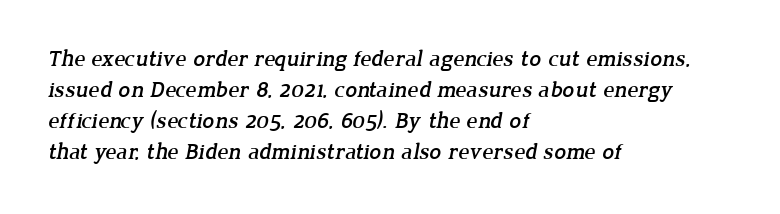
Q: Is the text underlined? A: No.
Q: How is the paragraph aligned? A: Left-aligned.
Q: Is the spacing between letters normal or unusually wide? A: Normal.
Q: Is the spacing between lines tight, normal or loose? A: Normal.
